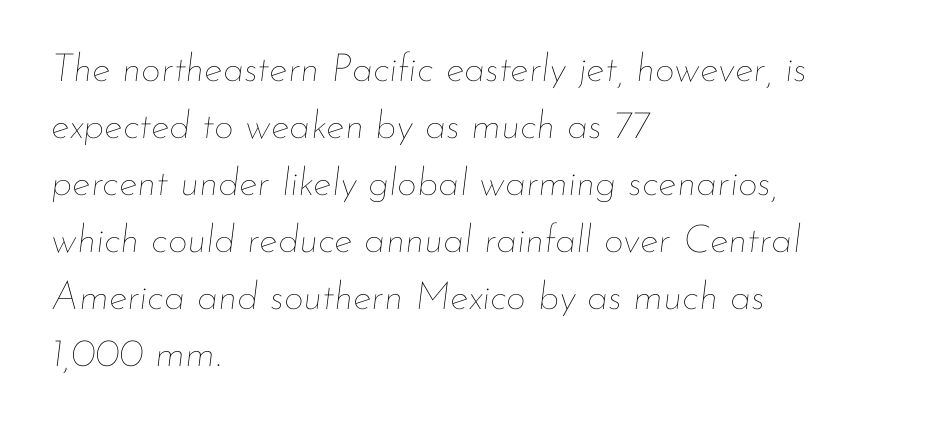
Think of a printed novel: that variable character pitch is what you see here. Regular leading. A typesetter would call this zero additional tracking. In terms of posture, this sample is oblique. Vertical stems look standard width or narrower in stroke. The rag falls on the right side of this text block.
